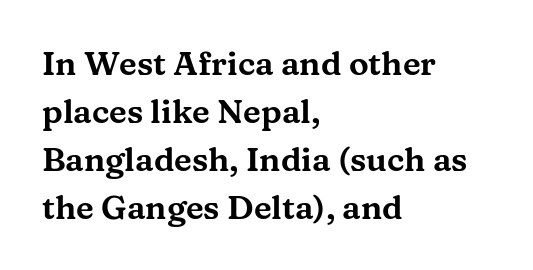
{"serif": "yes", "italic": "no", "width": "wide", "stroke_contrast": "medium", "x_height": "medium", "monospaced": "no", "underline": "no", "align": "left", "line_spacing": "normal", "line_spacing_ratio": 1.45, "letter_spacing": "normal", "letter_spacing_em": 0.0, "glyph_px": 33}
